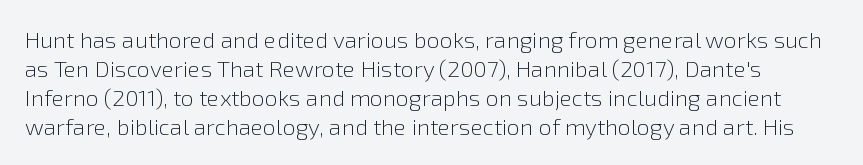
The image shows 23 px text type, upright; set normal line spacing (1.26x), normal letter spacing, not underlined.
